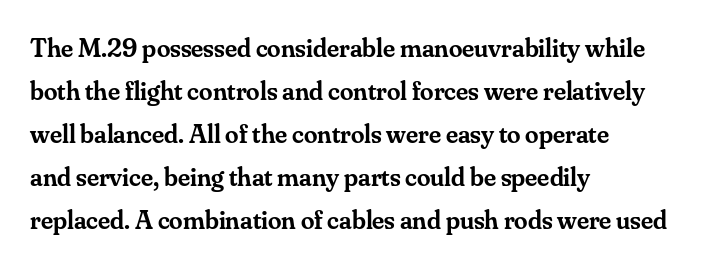
{"italic": "no", "bold": "semi", "underline": "no", "align": "left", "line_spacing": "normal", "line_spacing_ratio": 1.59, "letter_spacing": "normal", "letter_spacing_em": 0.0, "glyph_px": 27}
